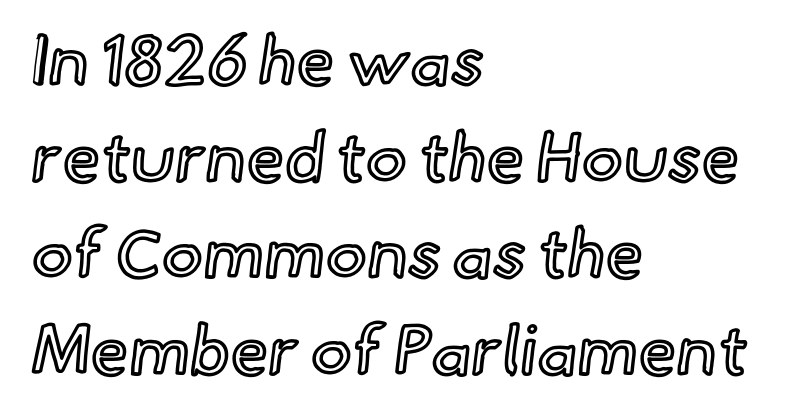
The image shows 69 px text type; set left-aligned, normal line spacing (1.4x), normal letter spacing, not underlined; a small x-height.
